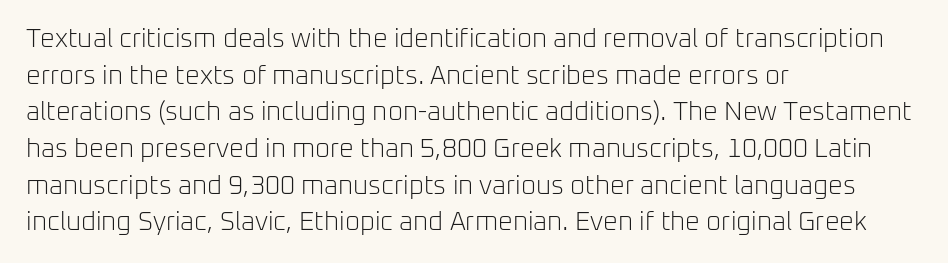
Q: Is the text bold? A: No.
Q: Is the text italic (slanted)? A: No, it is upright.
Q: Is the text underlined? A: No.
Q: How is the paragraph aligned? A: Left-aligned.
Q: Is the spacing between letters normal or unusually wide? A: Normal.
Q: Is the spacing between lines tight, normal or loose? A: Normal.
